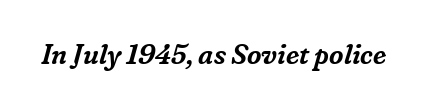
Q: Is the text italic (slanted)? A: Yes, it leans right by about 16 degrees.
Q: Is the typeface a serif or a sans-serif typeface? A: Serif.
Q: Is the text underlined? A: No.
Q: Is the spacing between letters normal or unusually wide? A: Normal.
Q: Width (condensed, normal, or wide)? A: Normal.
Q: Stroke contrast? A: Low.
Q: x-height? A: Medium.
Q: Monospaced? A: No.
